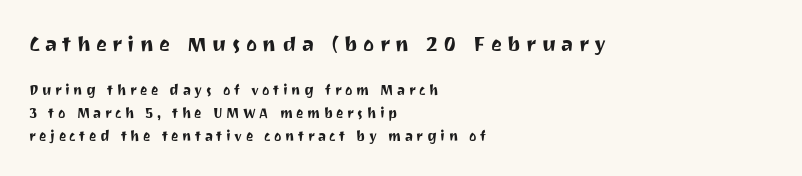
The image shows 21 px text type, upright; set left-aligned, normal line spacing (1.64x), unusually wide letter spacing (+0.25 em), not underlined; the first (top) block is 1.5x larger.
